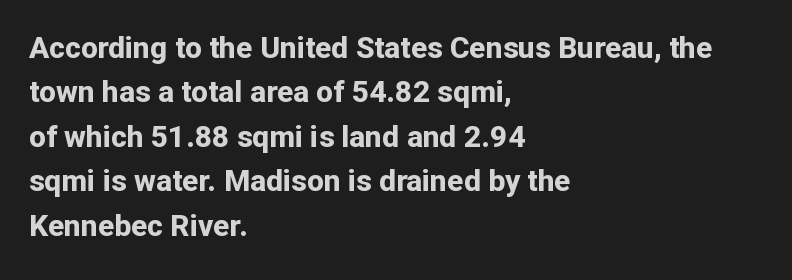
Q: Is the text bold? A: Yes.
Q: Is the text italic (slanted)? A: No, it is upright.
Q: Is the typeface a serif or a sans-serif typeface? A: Sans-serif.
Q: Is the text underlined? A: No.
Q: How is the paragraph aligned? A: Left-aligned.
Q: Is the spacing between letters normal or unusually wide? A: Normal.
Q: Is the spacing between lines tight, normal or loose? A: Normal.
Q: Width (condensed, normal, or wide)? A: Normal.
Q: Stroke contrast? A: Low.
Q: x-height? A: Medium.
Q: Monospaced? A: No.
